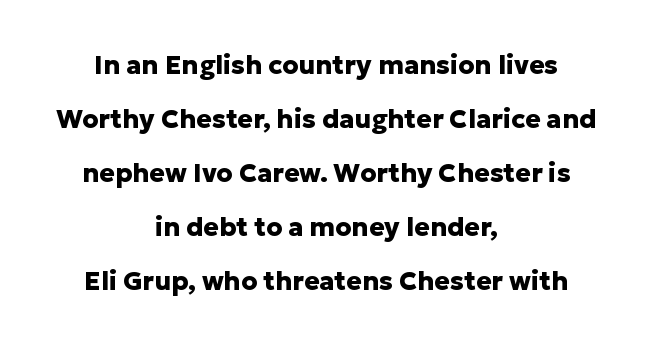
The words here are not underlined. Summary of vertical rhythm: relaxed, with wide interline spacing. A roman cut, with each character standing at attention. Centered paragraph, ragged on both sides. Tracking here is standard; glyphs follow each other at the usual distance. Notice how thick the strokes are: this is what a full bold looks like.
